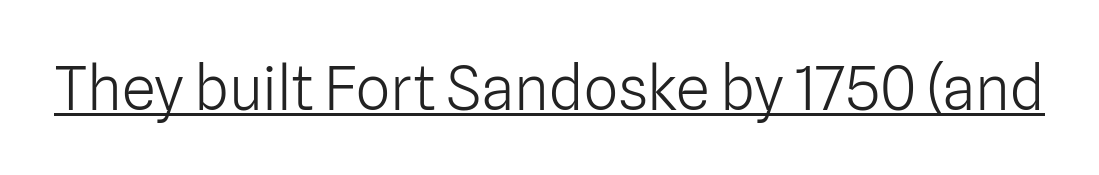
How are the letters spaced? Ordinarily, with no added tracking. The glyphs in this specimen are sans serif. Caption: lettering with a line underneath. Bold? No — there's no thickening of the strokes. This is the regular roman posture of the typeface.
